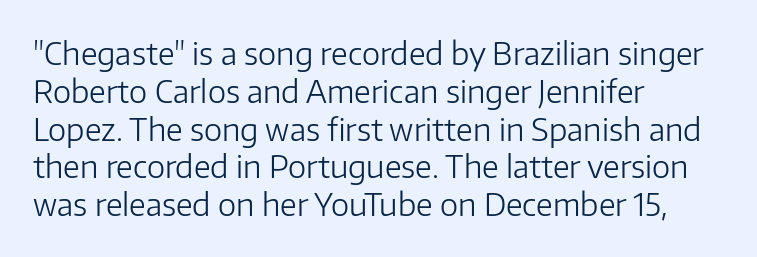
{"serif": "no", "italic": "no", "bold": "no", "weight": "light", "width": "normal", "stroke_contrast": "low", "x_height": "medium", "monospaced": "no", "underline": "no", "align": "left", "line_spacing_ratio": 1.22, "letter_spacing": "normal", "letter_spacing_em": 0.0, "glyph_px": 31}
